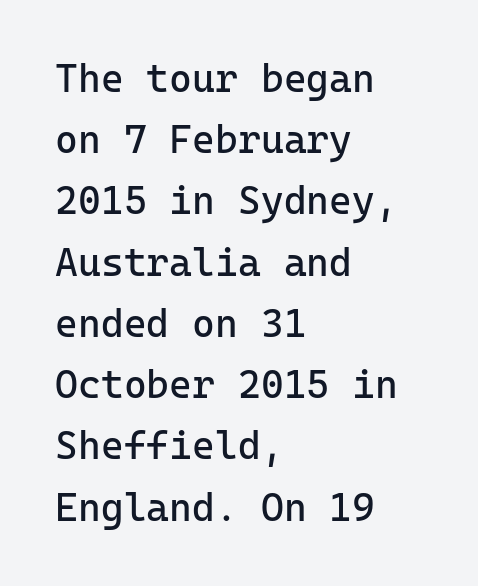
{"serif": "no", "italic": "no", "bold": "no", "weight": "regular", "width": "normal", "stroke_contrast": "low", "x_height": "medium", "monospaced": "yes", "underline": "no", "align": "left", "line_spacing": "normal", "line_spacing_ratio": 1.57, "letter_spacing": "normal", "letter_spacing_em": 0.0, "glyph_px": 39}
